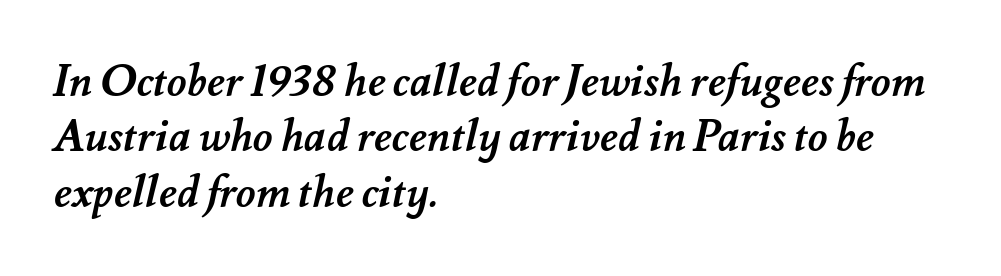
{"bold": "yes", "weight": "semibold", "width": "normal", "stroke_contrast": "medium", "x_height": "small", "monospaced": "no", "underline": "no", "align": "left", "line_spacing": "normal", "line_spacing_ratio": 1.29, "letter_spacing": "normal", "letter_spacing_em": 0.0, "glyph_px": 43}
